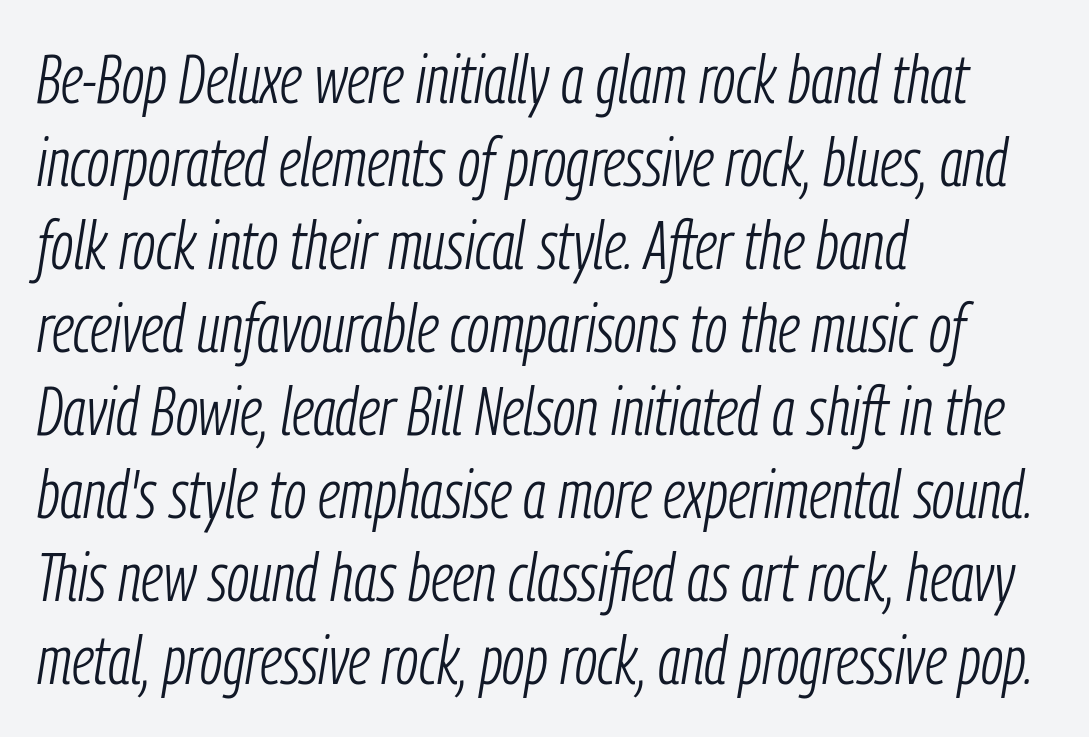
The image shows 68 px light, condensed type, italic (leaning right); set left-aligned, line spacing 1.22x, normal letter spacing, not underlined; low stroke contrast and a medium x-height.
